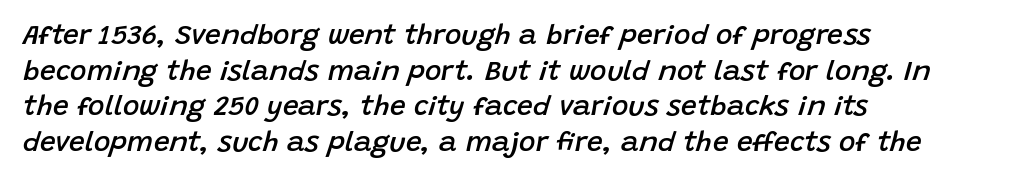
Q: Is the text bold? A: Semi-bold.
Q: Is the text italic (slanted)? A: Yes, it leans right by about 15 degrees.
Q: Is the text underlined? A: No.
Q: How is the paragraph aligned? A: Left-aligned.
Q: Is the spacing between letters normal or unusually wide? A: Normal.
Q: Is the spacing between lines tight, normal or loose? A: Normal.
Q: Width (condensed, normal, or wide)? A: Normal.
Q: Stroke contrast? A: Low.
Q: x-height? A: Large.
Q: Monospaced? A: No.
